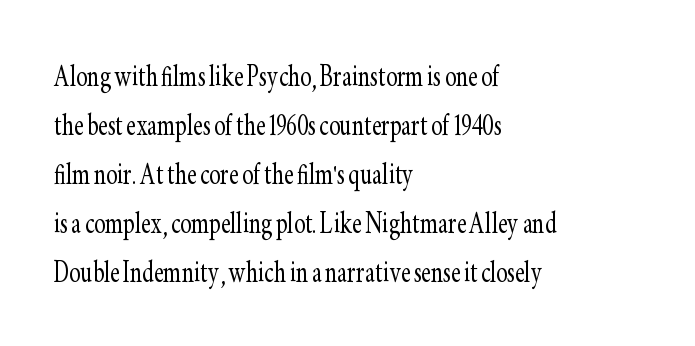
The image shows 34 px light, condensed serif type, upright; set left-aligned, normal line spacing (1.44x), normal letter spacing, not underlined; low stroke contrast and a small x-height.
